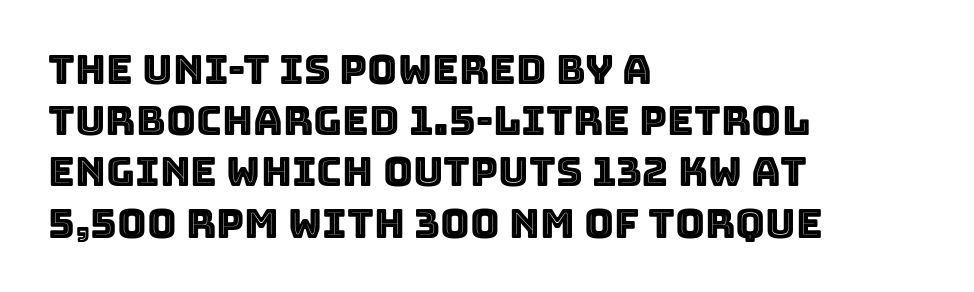
Q: Is the text italic (slanted)? A: No, it is upright.
Q: Is the text underlined? A: No.
Q: How is the paragraph aligned? A: Left-aligned.
Q: Is the spacing between letters normal or unusually wide? A: Normal.
Q: Is the spacing between lines tight, normal or loose? A: Normal.
Q: Width (condensed, normal, or wide)? A: Normal.
Q: x-height? A: Large.
Q: Monospaced? A: No.
